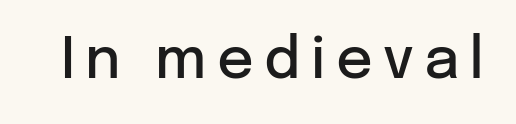
Q: Is the text bold? A: Semi-bold.
Q: Is the text italic (slanted)? A: No, it is upright.
Q: Is the typeface a serif or a sans-serif typeface? A: Sans-serif.
Q: Is the text underlined? A: No.
Q: Width (condensed, normal, or wide)? A: Normal.
Q: Stroke contrast? A: Low.
Q: x-height? A: Medium.
Q: Monospaced? A: No.
